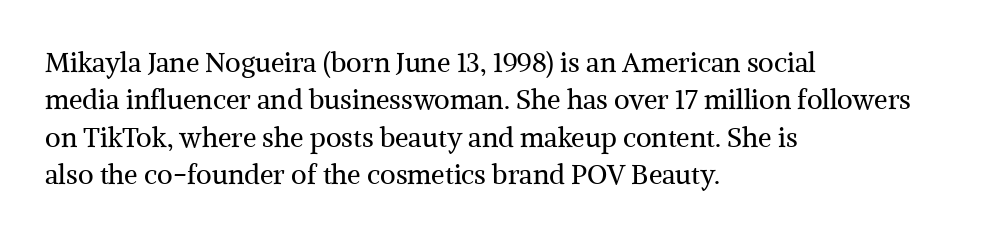
{"italic": "no", "bold": "no", "underline": "no", "align": "left", "line_spacing": "normal", "line_spacing_ratio": 1.38, "letter_spacing": "normal", "letter_spacing_em": 0.0, "glyph_px": 27}
